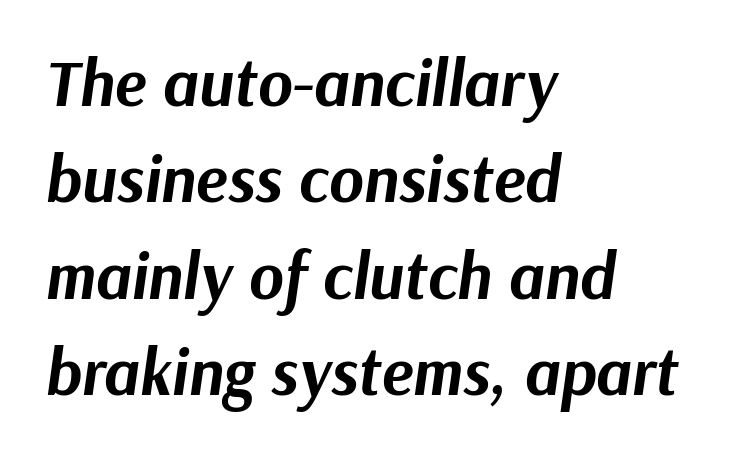
Q: Is the text bold? A: Yes.
Q: Is the text italic (slanted)? A: Yes, it leans right by about 9 degrees.
Q: Is the text underlined? A: No.
Q: How is the paragraph aligned? A: Left-aligned.
Q: Is the spacing between letters normal or unusually wide? A: Normal.
Q: Is the spacing between lines tight, normal or loose? A: Normal.
Q: Width (condensed, normal, or wide)? A: Normal.
Q: Stroke contrast? A: Medium.
Q: x-height? A: Medium.
Q: Monospaced? A: No.
